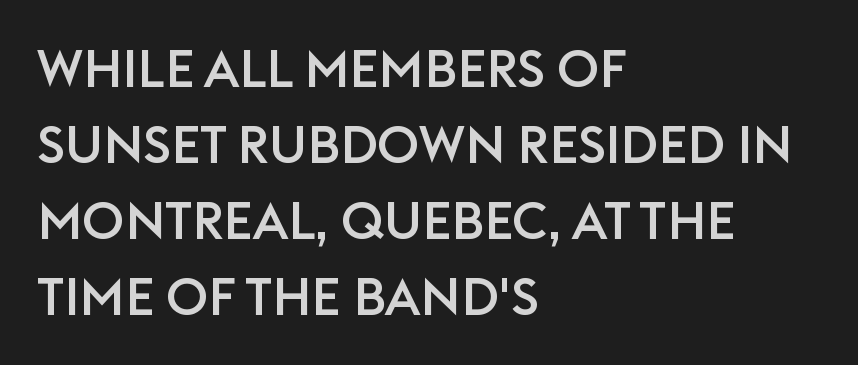
{"serif": "no", "italic": "no", "width": "normal", "stroke_contrast": "low", "x_height": "large", "monospaced": "no", "underline": "no", "align": "left", "line_spacing": "normal", "line_spacing_ratio": 1.46, "letter_spacing": "normal", "letter_spacing_em": 0.0, "glyph_px": 52}
